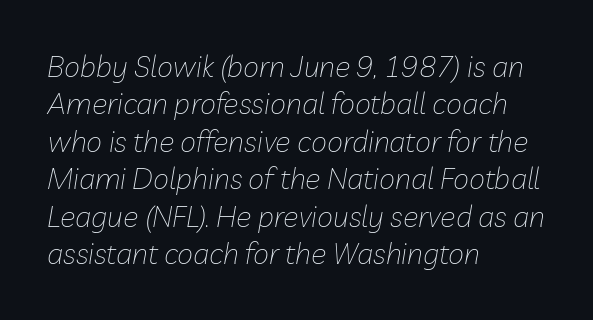
The image shows 29 px thin type, italic (leaning right); set left-aligned, normal line spacing (1.29x), normal letter spacing, not underlined; low stroke contrast and a medium x-height.
